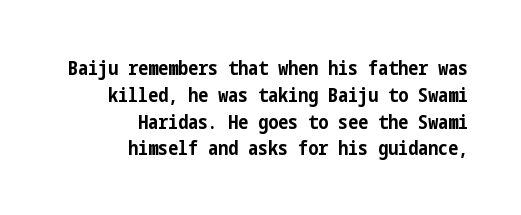
These lines sit exactly where default settings would place them. Underlining? Definitely not there. Ordinary non-slanted type is in use. The rag falls on the left side of this text block.
